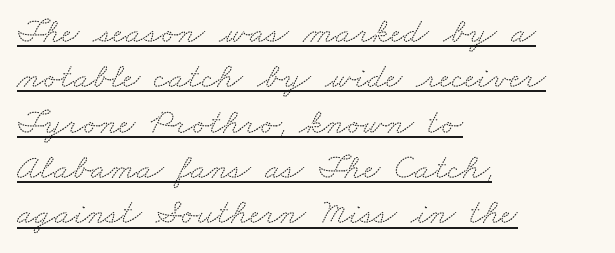
{"serif": "yes", "width": "wide", "stroke_contrast": "medium", "x_height": "small", "monospaced": "no", "underline": "yes", "align": "left", "line_spacing": "normal", "line_spacing_ratio": 1.26, "letter_spacing": "normal", "letter_spacing_em": 0.0, "glyph_px": 36}
